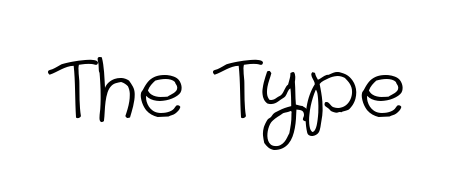
The image shows 80 px light sans-serif type; set normal letter spacing, not underlined; low stroke contrast and a medium x-height.
